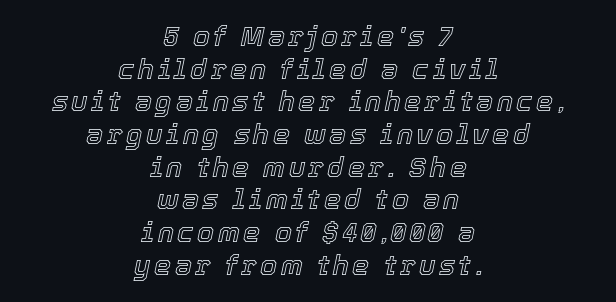
Q: Is the text italic (slanted)? A: Yes, it leans right by about 12 degrees.
Q: Is the text underlined? A: No.
Q: How is the paragraph aligned? A: Centered.
